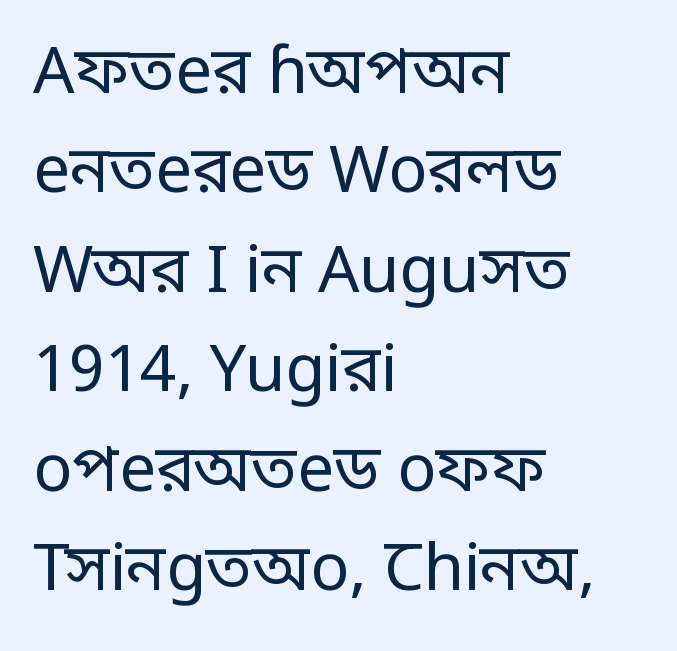
The image shows 65 px regular-weight, condensed sans-serif type, upright; set left-aligned, normal line spacing (1.53x), normal letter spacing, not underlined; low stroke contrast.
